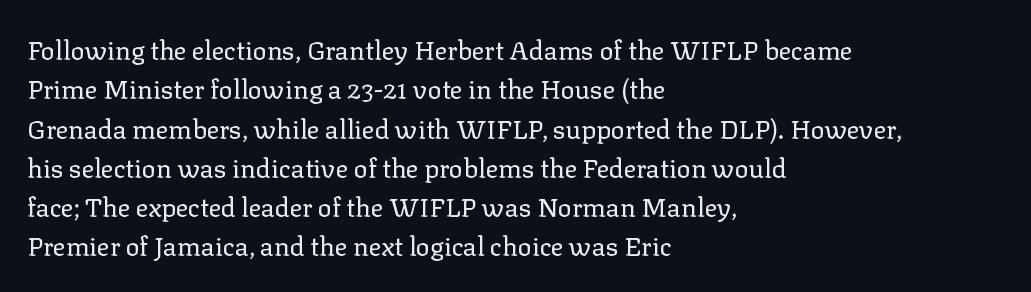
A typesetter would mark this as roman, not italic. Does the leading feel generous? No, just average. The typesetter chose a ragged-right arrangement here. The gaps between neighbouring characters are ordinary and unremarkable. Is this a heavy cut? Hardly; it is regular or lighter. The space directly below the letters is spotless.
